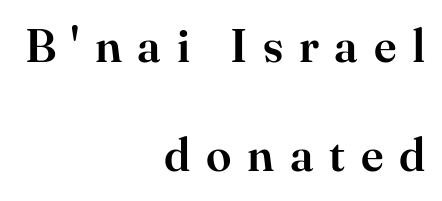
The image shows 46 px serif type, upright; set right-aligned, loose line spacing (2.38x), unusually wide letter spacing (+0.34 em), not underlined; high stroke contrast and a small x-height.
